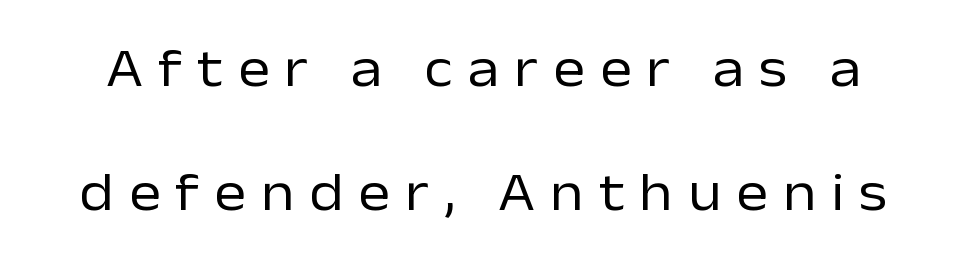
The typography opts for an upright posture over an oblique one. To sum up the face: it is a sans, with no serifs. Loose tracking; the words dissolve into strings of separated letters. The leading is generous, giving the passage an open texture. A light-to-regular cut is what we see here. This sample has the flowing, uneven cadence of proportional lettering.
